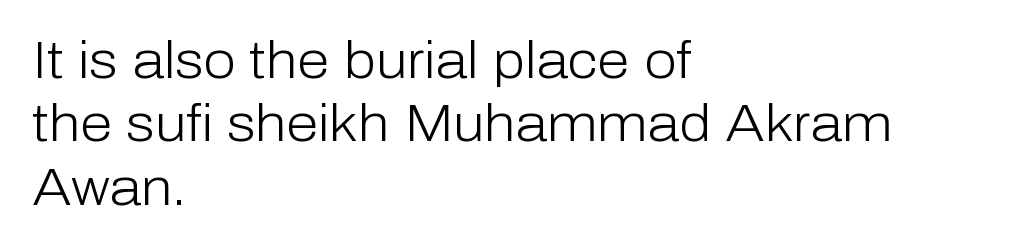
Q: Is the text bold? A: No.
Q: Is the text italic (slanted)? A: No, it is upright.
Q: Is the typeface a serif or a sans-serif typeface? A: Sans-serif.
Q: Is the text underlined? A: No.
Q: How is the paragraph aligned? A: Left-aligned.
Q: Is the spacing between letters normal or unusually wide? A: Normal.
Q: Width (condensed, normal, or wide)? A: Normal.
Q: Stroke contrast? A: Low.
Q: x-height? A: Medium.
Q: Monospaced? A: No.
